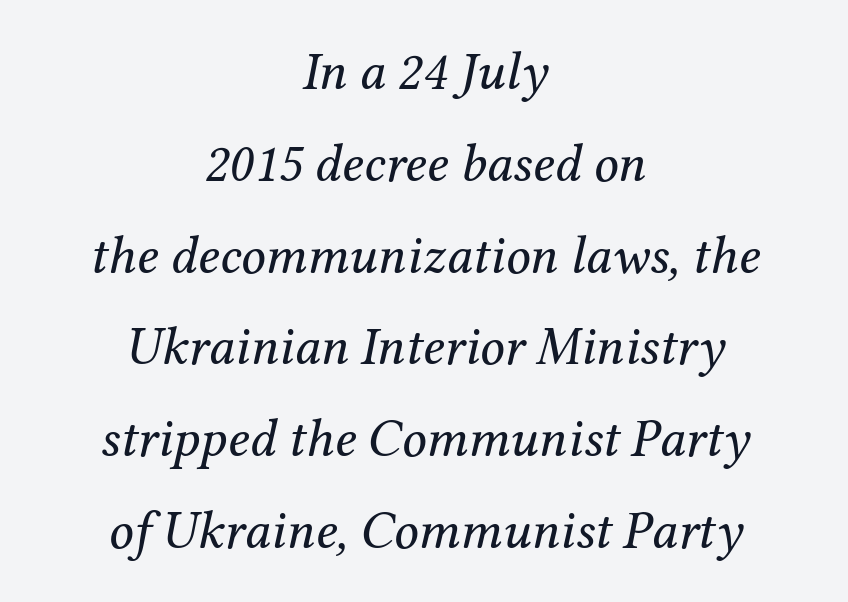
{"serif": "yes", "italic": "yes", "lean": "right", "slant_degrees": 12, "bold": "no", "weight": "regular", "width": "normal", "stroke_contrast": "medium", "x_height": "medium", "monospaced": "no", "underline": "no", "align": "center", "line_spacing": "normal", "line_spacing_ratio": 1.7, "letter_spacing": "normal", "letter_spacing_em": 0.0, "glyph_px": 54}
